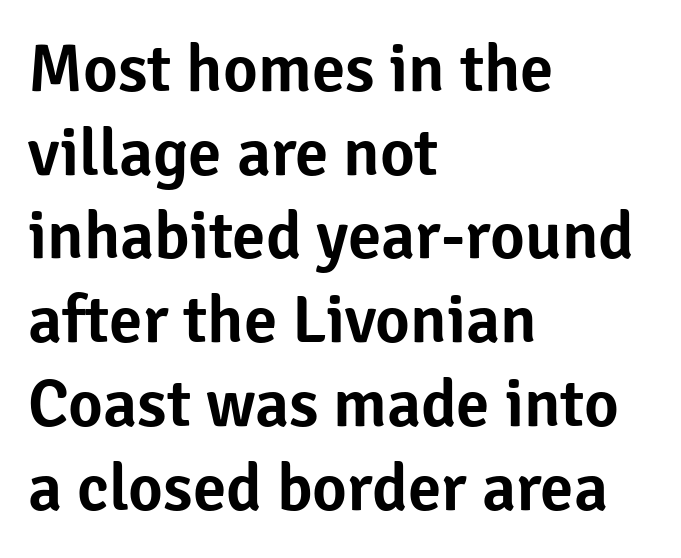
{"serif": "no", "italic": "no", "width": "normal", "stroke_contrast": "low", "x_height": "medium", "monospaced": "no", "underline": "no", "align": "left", "line_spacing": "normal", "line_spacing_ratio": 1.25, "letter_spacing": "normal", "letter_spacing_em": 0.0, "glyph_px": 67}
